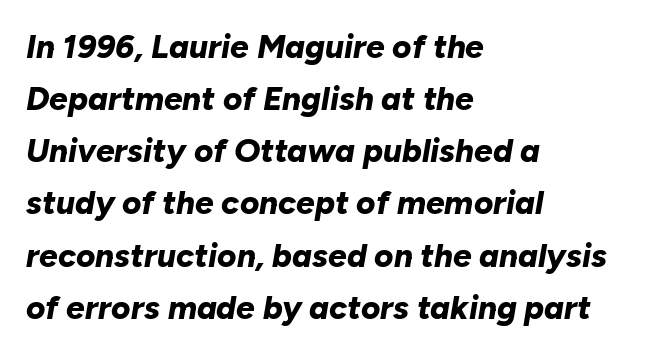
The image shows 33 px bold type, italic (leaning right); set left-aligned, normal line spacing (1.58x), normal letter spacing, not underlined; low stroke contrast and a medium x-height.
